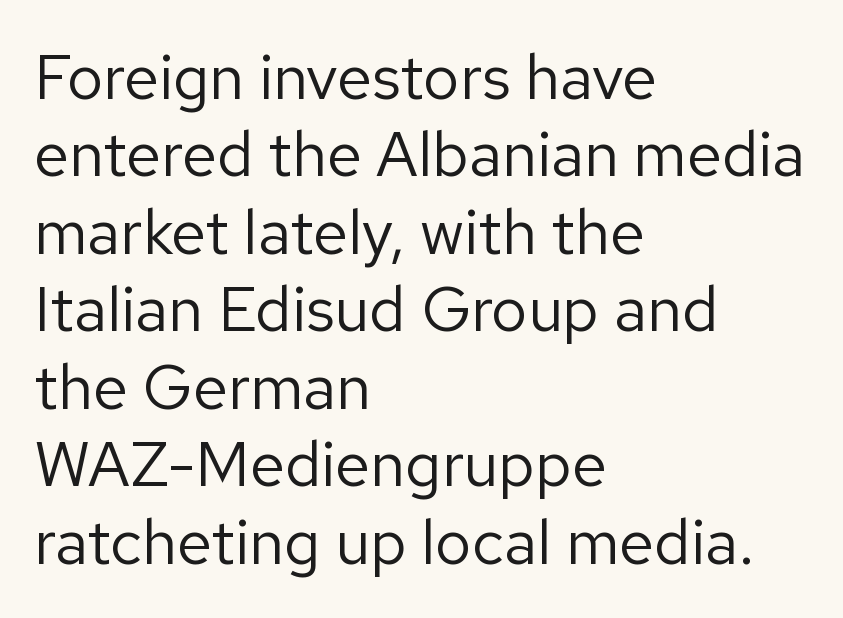
Q: Is the text bold? A: No.
Q: Is the text italic (slanted)? A: No, it is upright.
Q: Is the typeface a serif or a sans-serif typeface? A: Sans-serif.
Q: Is the text underlined? A: No.
Q: How is the paragraph aligned? A: Left-aligned.
Q: Is the spacing between letters normal or unusually wide? A: Normal.
Q: Width (condensed, normal, or wide)? A: Normal.
Q: Stroke contrast? A: Low.
Q: x-height? A: Medium.
Q: Monospaced? A: No.
